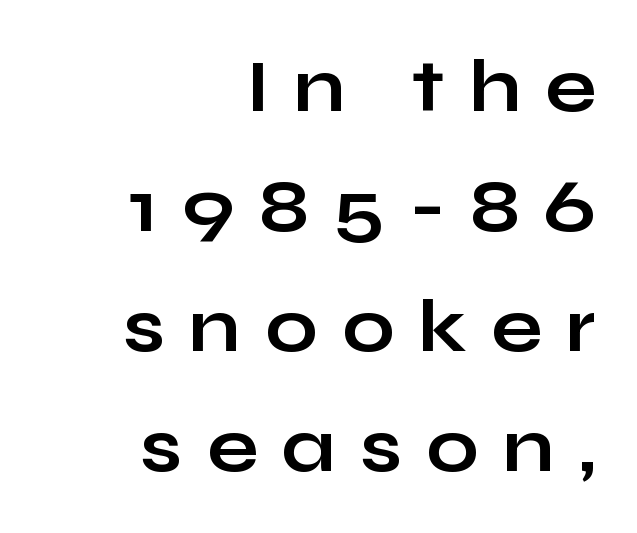
{"serif": "no", "italic": "no", "bold": "yes", "weight": "bold", "width": "wide", "stroke_contrast": "low", "x_height": "medium", "monospaced": "no", "underline": "no", "align": "right", "line_spacing": "normal", "line_spacing_ratio": 1.6, "letter_spacing": "wide", "letter_spacing_em": 0.32, "glyph_px": 75}
